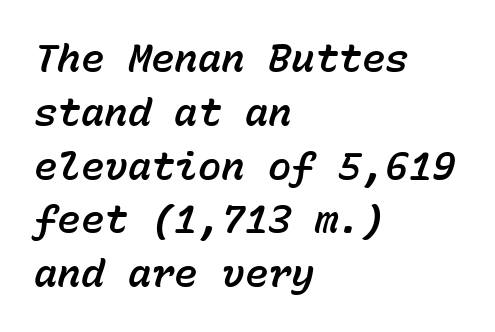
No extra tracking has been applied to these lines. The passage shown is typed in a monospace face where columns stay perfectly aligned. Just letters on the line, the space beneath them empty. Notice how the stems are inclined rather than vertical — that's the hallmark of italics. Line beginnings align vertically; line endings do not. Whoever set this chose a conventional vertical rhythm.
